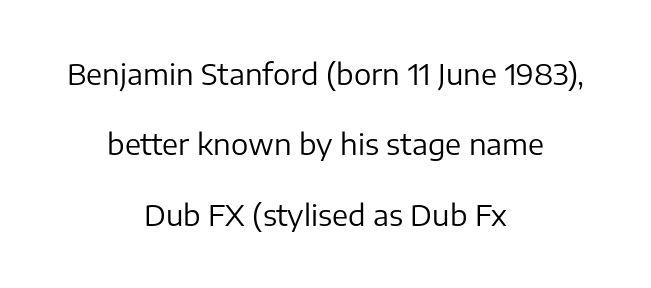
Q: Is the text bold? A: No.
Q: Is the text italic (slanted)? A: No, it is upright.
Q: Is the typeface a serif or a sans-serif typeface? A: Sans-serif.
Q: Is the text underlined? A: No.
Q: How is the paragraph aligned? A: Centered.
Q: Is the spacing between letters normal or unusually wide? A: Normal.
Q: Is the spacing between lines tight, normal or loose? A: Loose.
Q: Width (condensed, normal, or wide)? A: Normal.
Q: Stroke contrast? A: Low.
Q: x-height? A: Medium.
Q: Monospaced? A: No.
